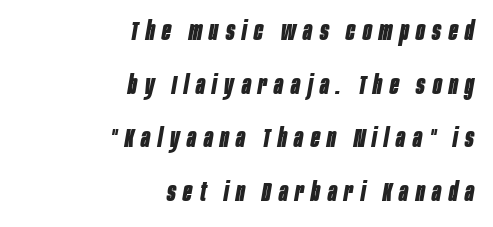
{"italic": "yes", "lean": "right", "slant_degrees": 10, "bold": "yes", "underline": "no", "align": "right", "line_spacing": "loose", "line_spacing_ratio": 2.06, "letter_spacing": "wide", "letter_spacing_em": 0.29, "glyph_px": 26}
